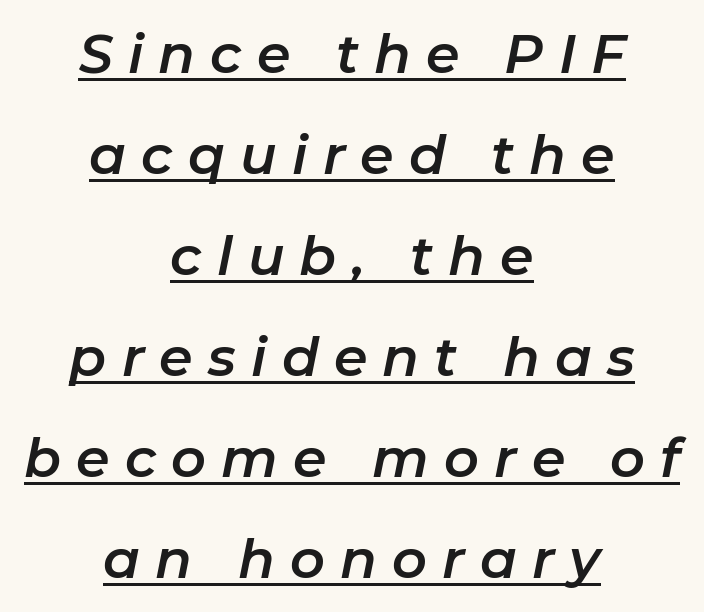
You could not count columns in this text — the font is proportionally spaced. Looking at the ascenders, they clearly lean. The rendering positions every line midway between the sides. Beneath each row of characters lies a ruled line. Letter spacing: wide.
